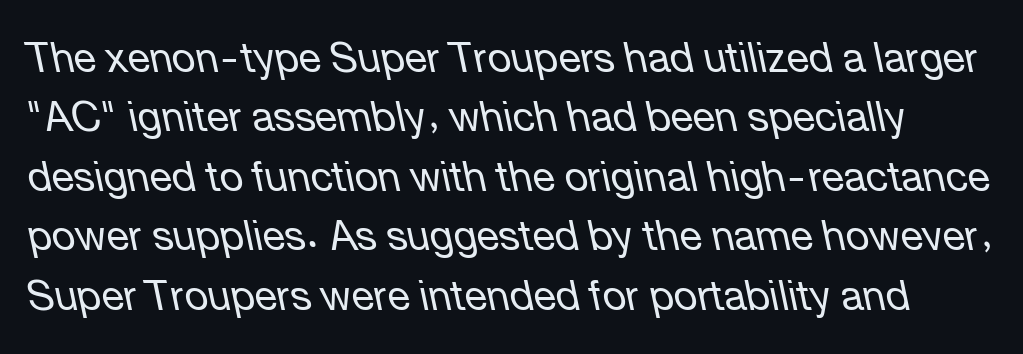
{"italic": "yes", "lean": "left", "slant_degrees": 12, "bold": "no", "weight": "regular", "width": "normal", "stroke_contrast": "low", "x_height": "medium", "monospaced": "no", "underline": "no", "line_spacing": "normal", "line_spacing_ratio": 1.45, "letter_spacing": "normal", "letter_spacing_em": 0.0, "glyph_px": 41}
